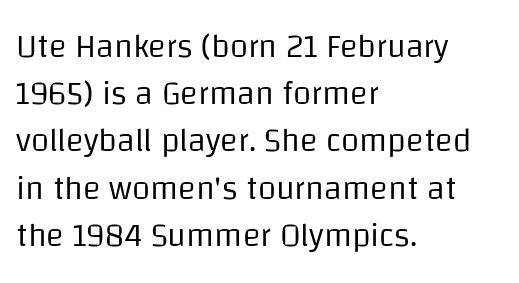
The image shows 33 px regular-weight sans-serif type, upright; set left-aligned, normal line spacing (1.43x), normal letter spacing, not underlined; low stroke contrast and a large x-height.
